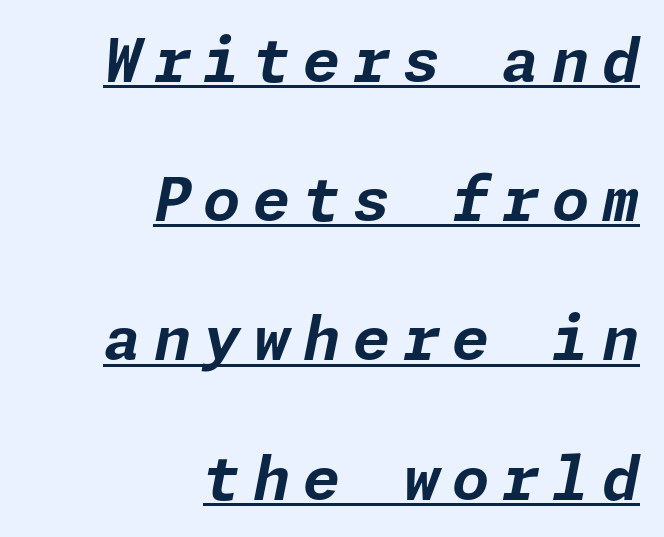
{"italic": "yes", "lean": "right", "slant_degrees": 11, "bold": "yes", "weight": "bold", "width": "normal", "stroke_contrast": "low", "x_height": "medium", "underline": "yes", "align": "right", "line_spacing": "loose", "line_spacing_ratio": 2.32, "letter_spacing": "wide", "letter_spacing_em": 0.21, "glyph_px": 60}
